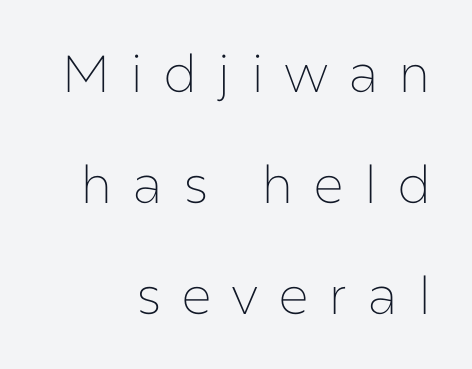
The image shows 52 px thin sans-serif type, upright; set right-aligned, loose line spacing (2.13x), unusually wide letter spacing (+0.38 em), not underlined; low stroke contrast and a medium x-height.
